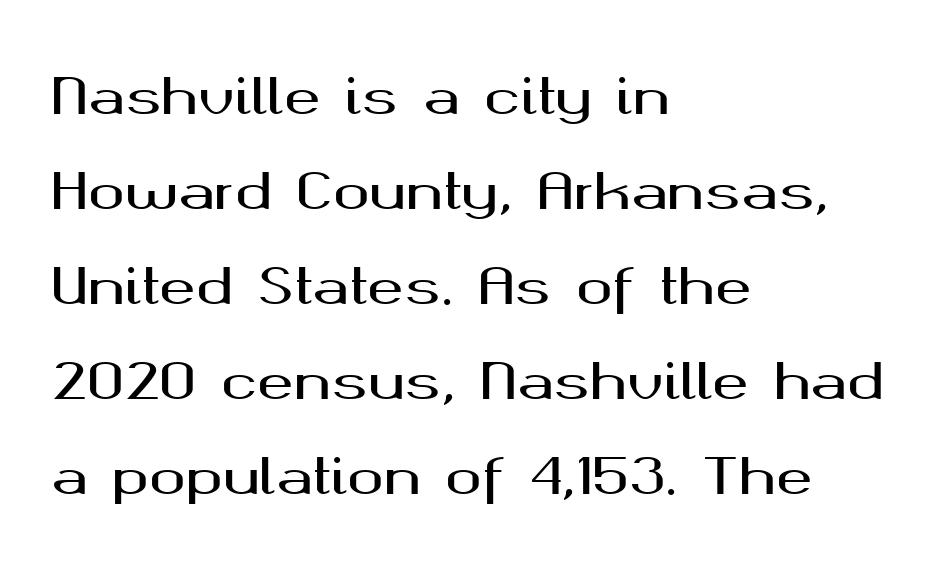
{"serif": "no", "italic": "no", "width": "wide", "stroke_contrast": "medium", "x_height": "medium", "monospaced": "no", "underline": "no", "align": "left", "line_spacing": "loose", "line_spacing_ratio": 1.94, "letter_spacing": "normal", "letter_spacing_em": 0.0, "glyph_px": 49}
